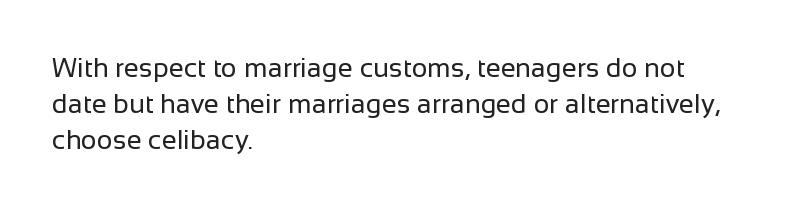
Q: Is the text bold? A: No.
Q: Is the text italic (slanted)? A: No, it is upright.
Q: Is the text underlined? A: No.
Q: How is the paragraph aligned? A: Left-aligned.
Q: Is the spacing between letters normal or unusually wide? A: Normal.
Q: Is the spacing between lines tight, normal or loose? A: Normal.
